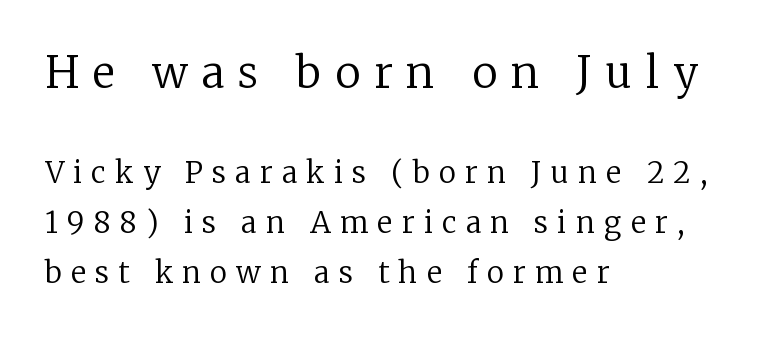
The image shows 43 px regular-weight serif type, upright; set left-aligned, line spacing 1.73x, unusually wide letter spacing (+0.32 em), not underlined; the first (top) block is 1.48x larger; low stroke contrast and a medium x-height.
